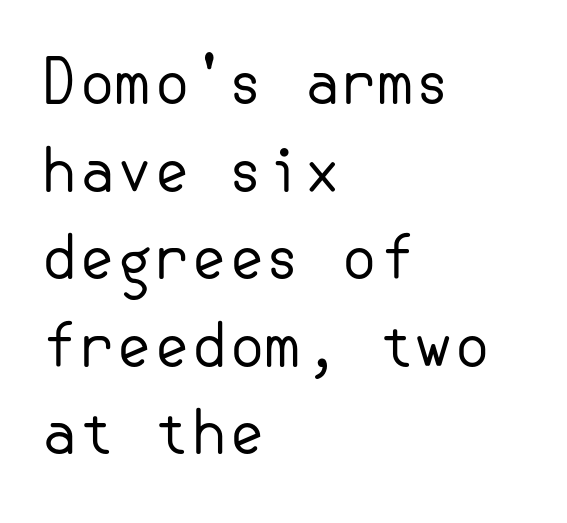
The strokes carry an ordinary text weight at most. Standard letterfit; no display-style spreading of the glyphs. Decoration check: the copy has no underline. The designer left line spacing at the default. The specimen reads as upright at a glance. Nope, no serifs anywhere on these letters.
